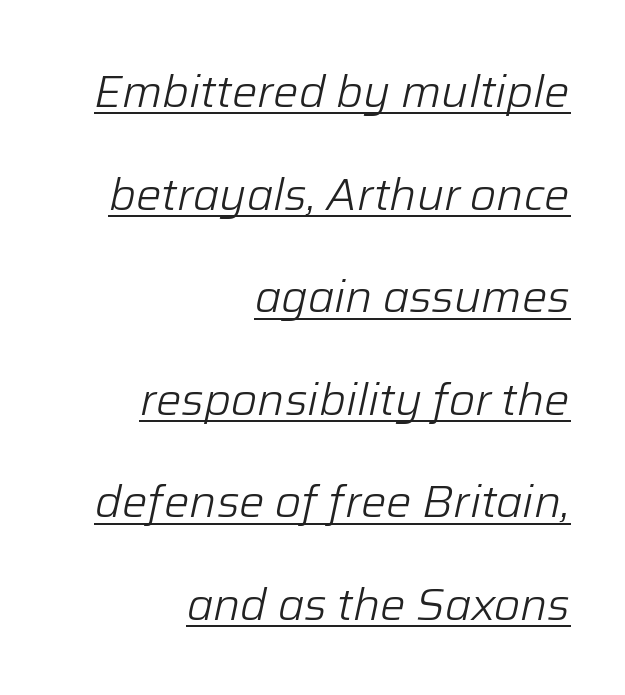
Q: Is the text bold? A: No.
Q: Is the text italic (slanted)? A: Yes, it leans right by about 12 degrees.
Q: Is the text underlined? A: Yes.
Q: How is the paragraph aligned? A: Right-aligned.
Q: Is the spacing between letters normal or unusually wide? A: Normal.
Q: Is the spacing between lines tight, normal or loose? A: Loose.
Q: Width (condensed, normal, or wide)? A: Normal.
Q: Stroke contrast? A: Low.
Q: x-height? A: Medium.
Q: Monospaced? A: No.
